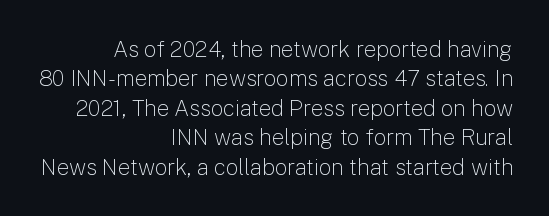
The image shows 22 px text type, upright; set right-aligned, normal line spacing (1.34x), normal letter spacing, not underlined.
